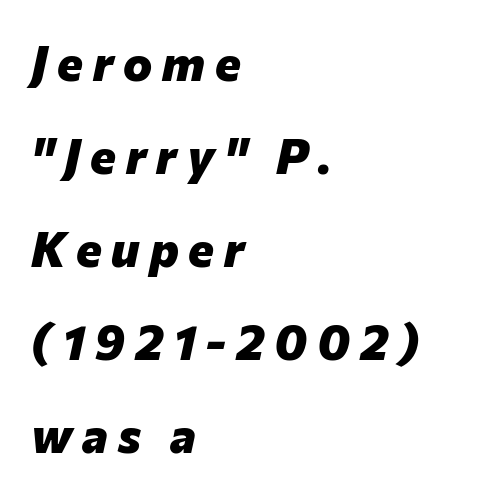
{"italic": "yes", "lean": "right", "slant_degrees": 12, "bold": "yes", "weight": "heavy", "width": "normal", "stroke_contrast": "low", "x_height": "medium", "monospaced": "no", "underline": "no", "align": "left", "line_spacing": "loose", "line_spacing_ratio": 1.9, "letter_spacing": "wide", "letter_spacing_em": 0.2, "glyph_px": 49}
